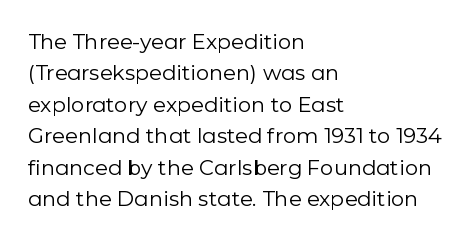
Each row of text sits above clean, open space. Italic? Not at all — the glyphs are vertical. Typeset ragged right — the left edge is the straight one. Each word holds together tightly as a unit, with standard inter-letter gaps. Interline gaps are of average width in this sample.
